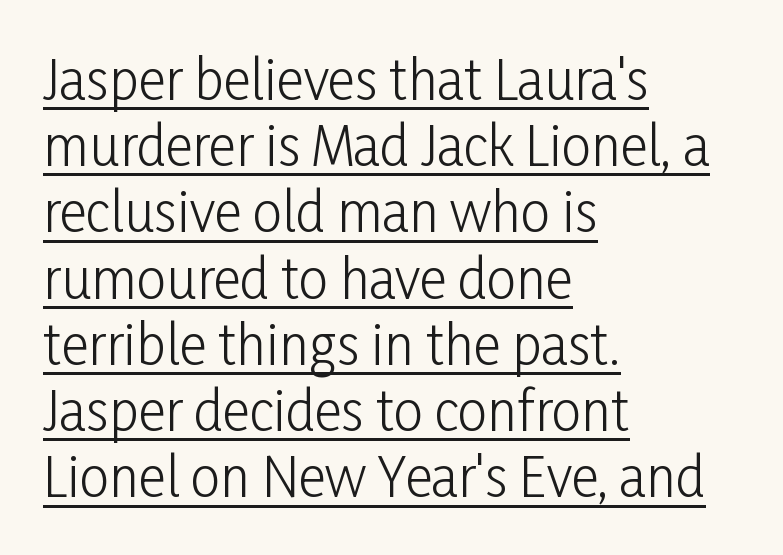
The image shows 53 px light, condensed sans-serif type, upright; set left-aligned, normal line spacing (1.25x), normal letter spacing, underlined; low stroke contrast and a medium x-height.
